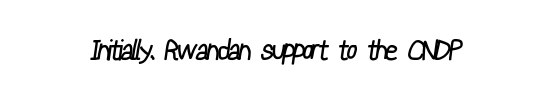
Each row of text sits above clean, open space. Unlike a traditional serif, this face leaves its strokes unadorned. In terms of letterspacing, this is plain default setting. Do the characters align in a grid? No, the font is proportional. Nothing heavy about these letters — not bold at all.
